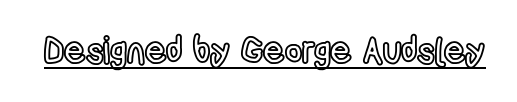
The image shows 37 px condensed type, upright; set normal letter spacing, underlined; a medium x-height.
